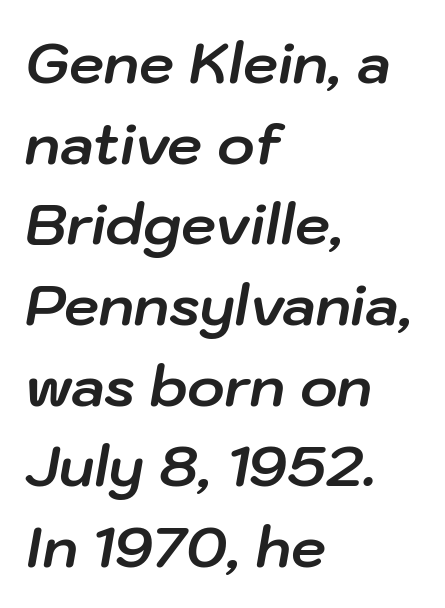
{"italic": "yes", "lean": "right", "slant_degrees": 10, "bold": "yes", "weight": "bold", "width": "normal", "stroke_contrast": "low", "x_height": "medium", "monospaced": "no", "underline": "no", "align": "left", "line_spacing": "normal", "line_spacing_ratio": 1.44, "letter_spacing": "normal", "letter_spacing_em": 0.0, "glyph_px": 56}
